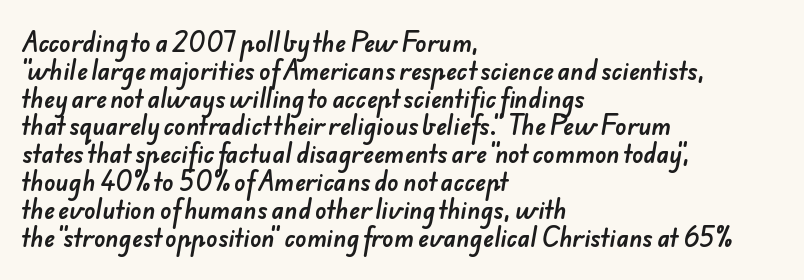
The letters sit at their default tracking, neither squeezed nor spread. Descenders hang freely into open space. These lines are set flush left with a ragged right edge.
